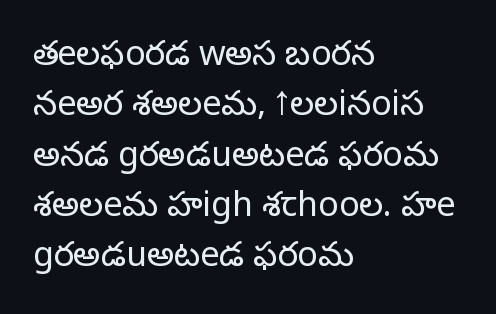
{"serif": "no", "italic": "no", "bold": "no", "weight": "light", "width": "normal", "stroke_contrast": "low", "x_height": "medium", "monospaced": "no", "underline": "no", "align": "left", "line_spacing": "normal", "line_spacing_ratio": 1.48, "letter_spacing": "normal", "letter_spacing_em": 0.0, "glyph_px": 34}
